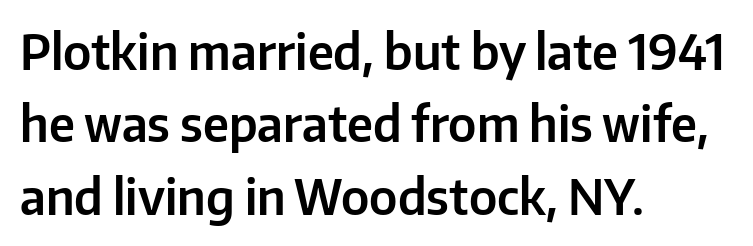
Q: Is the text italic (slanted)? A: No, it is upright.
Q: Is the typeface a serif or a sans-serif typeface? A: Sans-serif.
Q: Is the text underlined? A: No.
Q: How is the paragraph aligned? A: Left-aligned.
Q: Is the spacing between letters normal or unusually wide? A: Normal.
Q: Is the spacing between lines tight, normal or loose? A: Normal.
Q: Width (condensed, normal, or wide)? A: Normal.
Q: Stroke contrast? A: Low.
Q: x-height? A: Medium.
Q: Monospaced? A: No.
